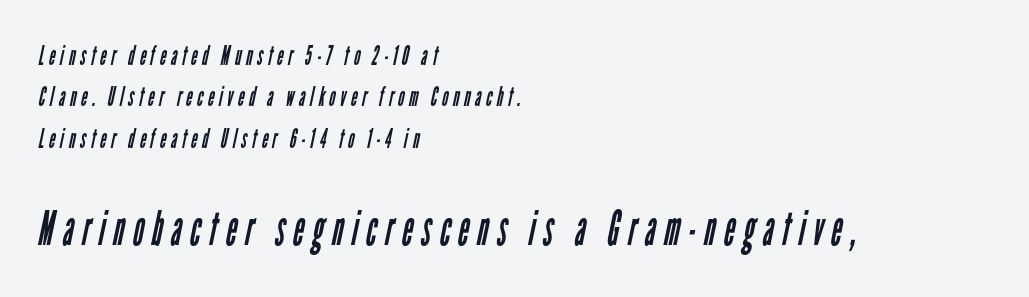
The image shows 47 px regular-weight, condensed sans-serif type; set left-aligned, normal line spacing (1.53x), not underlined; the second (bottom) block is 1.74x larger; low stroke contrast and a medium x-height.
